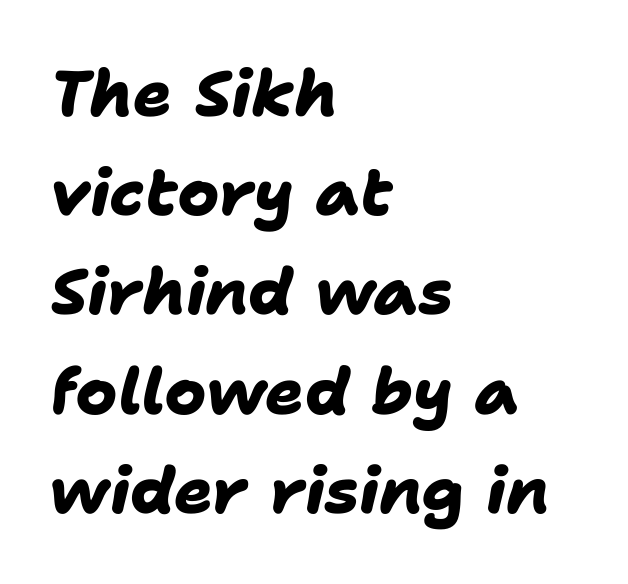
The image shows 64 px heavy sans-serif type; set left-aligned, normal line spacing (1.55x), normal letter spacing, not underlined; low stroke contrast and a medium x-height.
